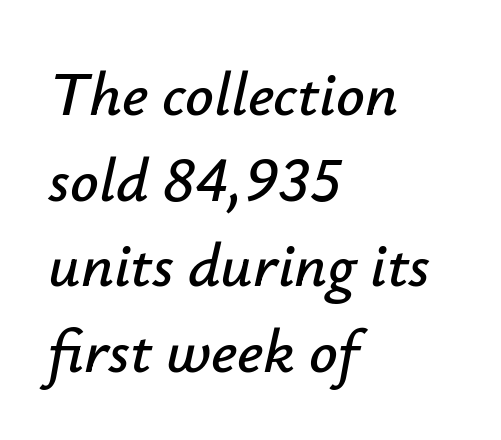
{"italic": "yes", "lean": "right", "slant_degrees": 12, "width": "normal", "stroke_contrast": "low", "x_height": "small", "monospaced": "no", "underline": "no", "align": "left", "line_spacing": "normal", "line_spacing_ratio": 1.36, "letter_spacing": "normal", "letter_spacing_em": 0.0, "glyph_px": 63}
